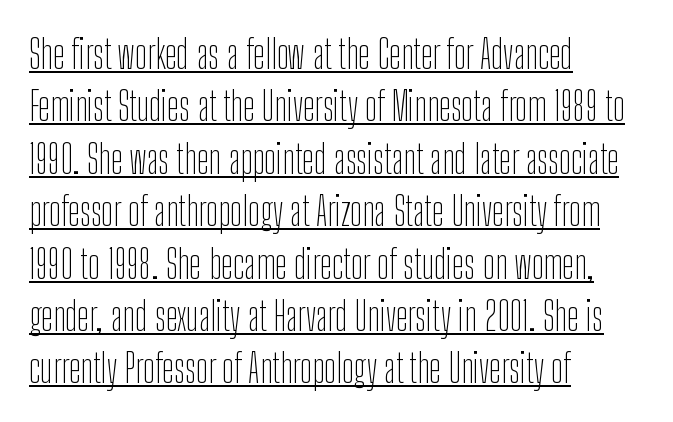
Q: Is the text bold? A: No.
Q: Is the text italic (slanted)? A: No, it is upright.
Q: Is the typeface a serif or a sans-serif typeface? A: Sans-serif.
Q: Is the text underlined? A: Yes.
Q: How is the paragraph aligned? A: Left-aligned.
Q: Is the spacing between letters normal or unusually wide? A: Normal.
Q: Is the spacing between lines tight, normal or loose? A: Normal.
Q: Width (condensed, normal, or wide)? A: Condensed.
Q: Stroke contrast? A: Low.
Q: x-height? A: Medium.
Q: Monospaced? A: No.
